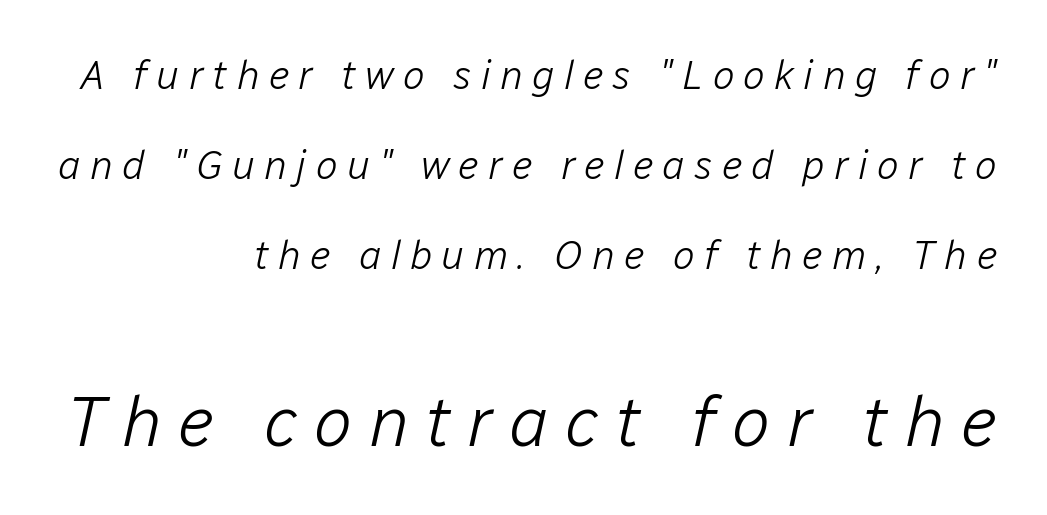
The lower block of text is set noticeably larger than the block above it. Any mark beneath the type? The region is blank. Looks like regular typesetting: each glyph gets only the width it needs. All the whitespace from short lines collects on the left.
